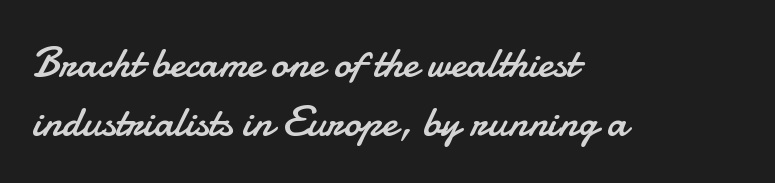
Q: Is the text bold? A: No.
Q: Is the text italic (slanted)? A: Yes.
Q: Is the typeface a serif or a sans-serif typeface? A: Sans-serif.
Q: Is the text underlined? A: No.
Q: How is the paragraph aligned? A: Left-aligned.
Q: Is the spacing between letters normal or unusually wide? A: Normal.
Q: Is the spacing between lines tight, normal or loose? A: Normal.
Q: Width (condensed, normal, or wide)? A: Normal.
Q: Stroke contrast? A: Low.
Q: x-height? A: Small.
Q: Monospaced? A: No.
